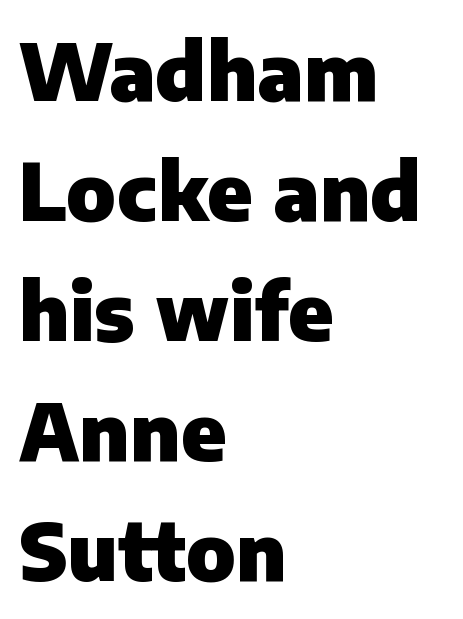
The image shows 79 px heavy sans-serif type, upright; set left-aligned, normal line spacing (1.52x), normal letter spacing, not underlined; low stroke contrast and a medium x-height.
